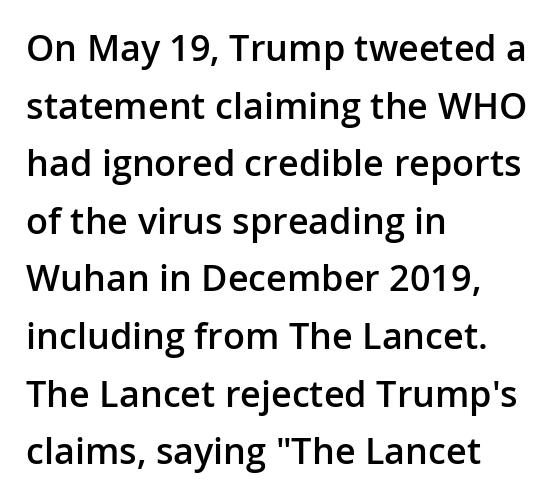
Q: Is the text bold? A: Semi-bold.
Q: Is the text italic (slanted)? A: No, it is upright.
Q: Is the typeface a serif or a sans-serif typeface? A: Sans-serif.
Q: Is the text underlined? A: No.
Q: How is the paragraph aligned? A: Left-aligned.
Q: Is the spacing between letters normal or unusually wide? A: Normal.
Q: Is the spacing between lines tight, normal or loose? A: Normal.
Q: Width (condensed, normal, or wide)? A: Normal.
Q: Stroke contrast? A: Low.
Q: x-height? A: Medium.
Q: Monospaced? A: No.
